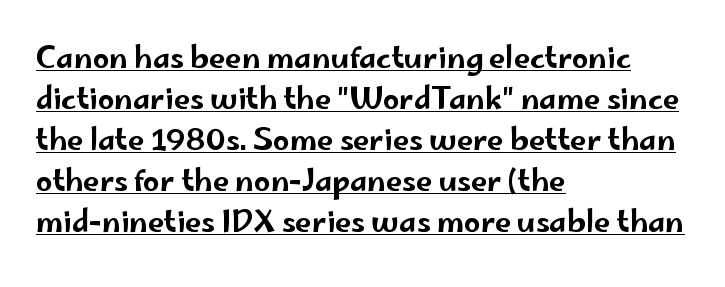
Glyph-to-glyph distance matches everyday printed text. Interline gaps are of average width in this sample. Emphasis is given by a line drawn under the lettering. Quick note: not italic, upright.
